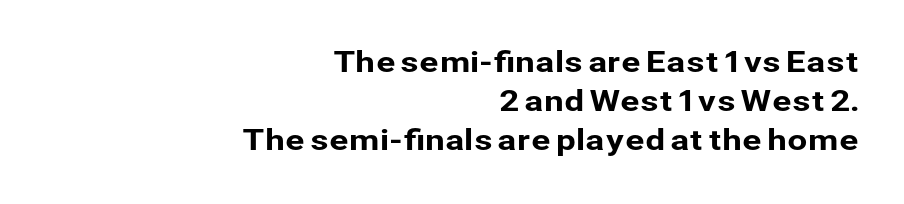
The rows are spaced the way most documents space them. You can tell from the bare stems that sans-serif type was used. The compositor pushed each line to the right boundary. The face used here is proportionally spaced, like ordinary book or web type. Check under the words: just untouched page. There is no visible air inserted between adjacent glyphs.
